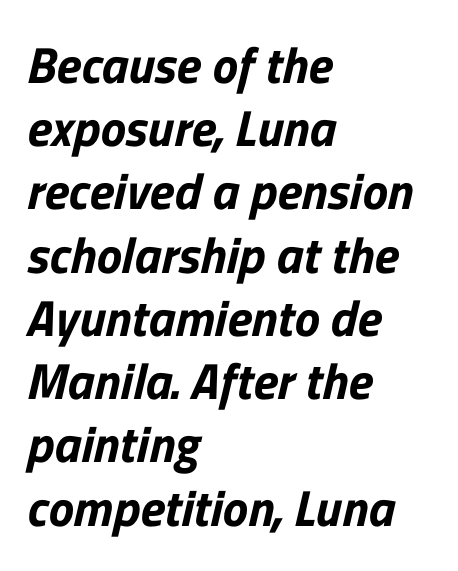
{"serif": "no", "width": "normal", "stroke_contrast": "low", "x_height": "medium", "monospaced": "no", "underline": "no", "align": "left", "line_spacing_ratio": 1.24, "letter_spacing": "normal", "letter_spacing_em": 0.0, "glyph_px": 51}
